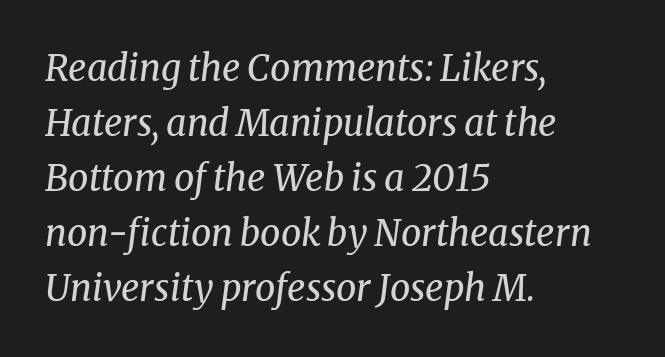
{"serif": "yes", "italic": "yes", "lean": "right", "slant_degrees": 8, "bold": "no", "weight": "regular", "width": "normal", "stroke_contrast": "medium", "x_height": "medium", "monospaced": "no", "underline": "no", "align": "left", "line_spacing": "normal", "line_spacing_ratio": 1.53, "letter_spacing": "normal", "letter_spacing_em": 0.0, "glyph_px": 36}
